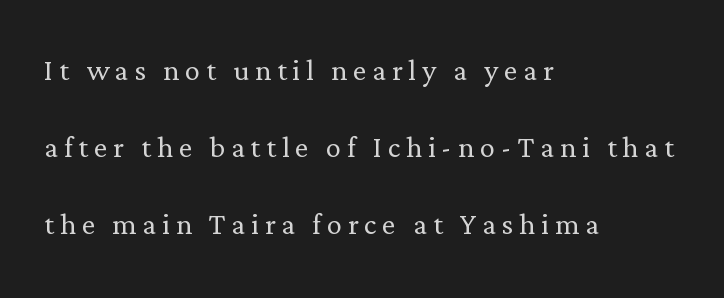
The image shows 38 px light serif type, upright; set left-aligned, loose line spacing (2.03x), not underlined; low stroke contrast and a medium x-height.
